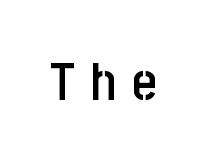
{"serif": "no", "italic": "no", "bold": "semi", "weight": "semibold", "width": "condensed", "stroke_contrast": "low", "x_height": "large", "monospaced": "no", "underline": "no", "letter_spacing": "wide", "letter_spacing_em": 0.31, "glyph_px": 53}
